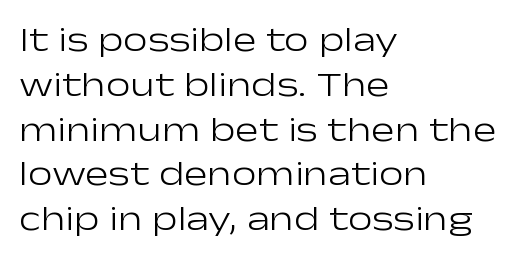
The image shows 35 px light, wide sans-serif type, upright; set left-aligned, normal line spacing (1.28x), normal letter spacing, not underlined; low stroke contrast and a medium x-height.
